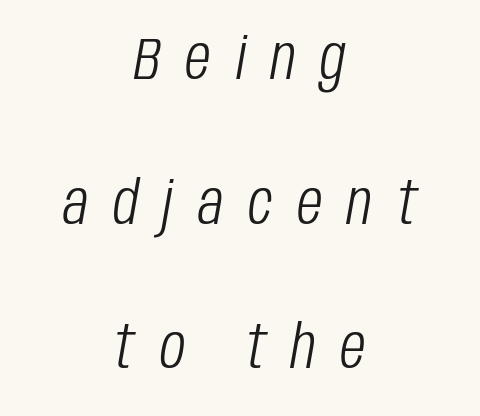
The image shows 59 px light, condensed type, italic (leaning right); set centered, loose line spacing (2.45x), unusually wide letter spacing (+0.42 em), not underlined; low stroke contrast and a large x-height.
